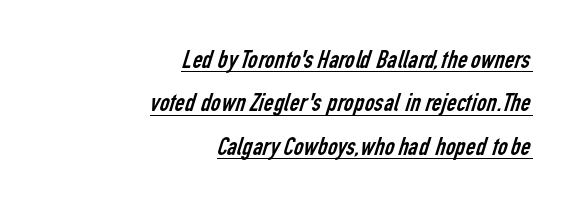
The image shows 27 px text type; set right-aligned, normal line spacing (1.61x), normal letter spacing, underlined.
